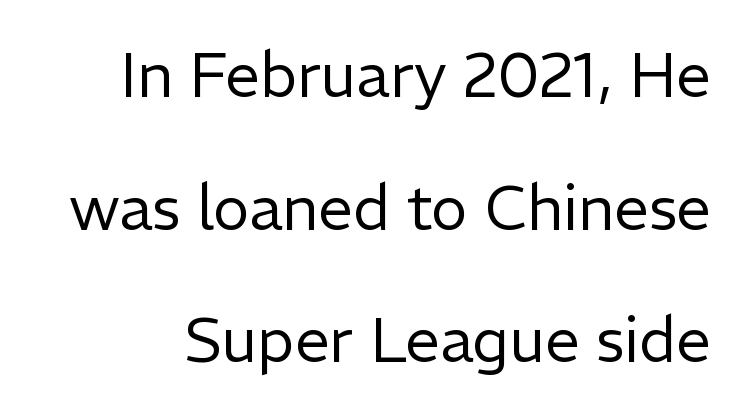
Q: Is the text bold? A: No.
Q: Is the text italic (slanted)? A: No, it is upright.
Q: Is the typeface a serif or a sans-serif typeface? A: Sans-serif.
Q: Is the text underlined? A: No.
Q: Is the spacing between letters normal or unusually wide? A: Normal.
Q: Is the spacing between lines tight, normal or loose? A: Loose.
Q: Width (condensed, normal, or wide)? A: Normal.
Q: Stroke contrast? A: Low.
Q: x-height? A: Medium.
Q: Monospaced? A: No.
